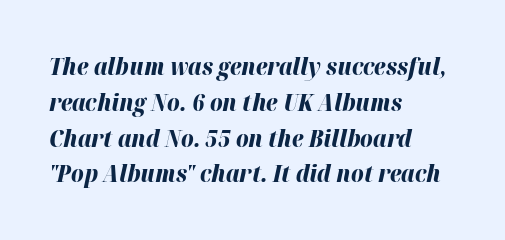
The image shows 24 px bold type, italic (leaning right); set left-aligned, normal line spacing (1.49x), normal letter spacing, not underlined.
